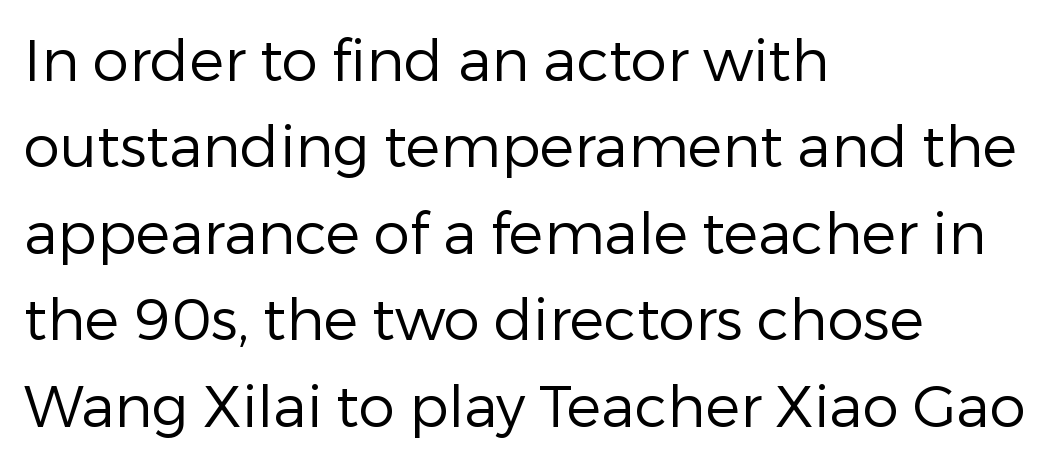
{"serif": "no", "italic": "no", "bold": "no", "weight": "regular", "width": "normal", "stroke_contrast": "low", "x_height": "medium", "monospaced": "no", "underline": "no", "align": "left", "line_spacing": "normal", "line_spacing_ratio": 1.49, "letter_spacing": "normal", "letter_spacing_em": 0.0, "glyph_px": 58}
